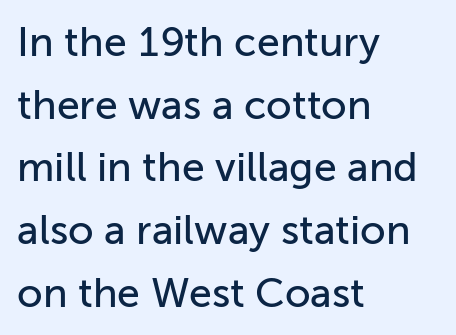
{"serif": "no", "italic": "no", "width": "normal", "stroke_contrast": "low", "x_height": "medium", "monospaced": "no", "underline": "no", "align": "left", "line_spacing": "normal", "line_spacing_ratio": 1.53, "letter_spacing": "normal", "letter_spacing_em": 0.0, "glyph_px": 41}
